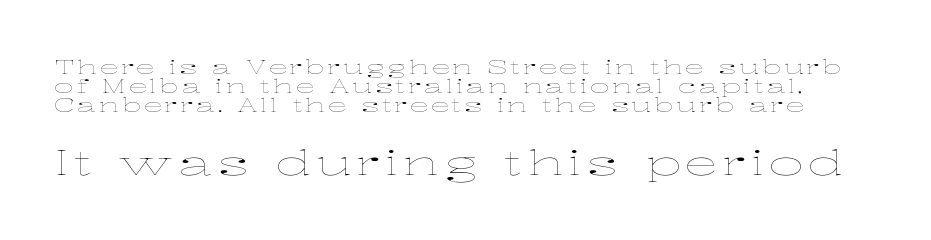
{"italic": "no", "bold": "no", "weight": "thin", "width": "wide", "stroke_contrast": "low", "x_height": "medium", "monospaced": "no", "underline": "no", "line_spacing": "tight", "line_spacing_ratio": 1.01, "larger_block": "second", "size_ratio": 1.79, "glyph_px": 34}
